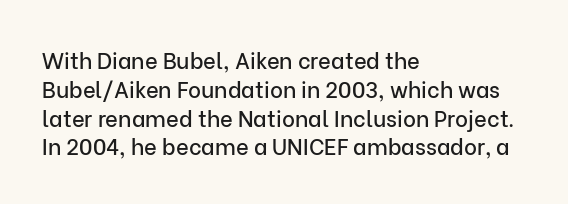
The image shows 22 px text type, upright; set left-aligned, normal line spacing (1.31x), normal letter spacing, not underlined.
